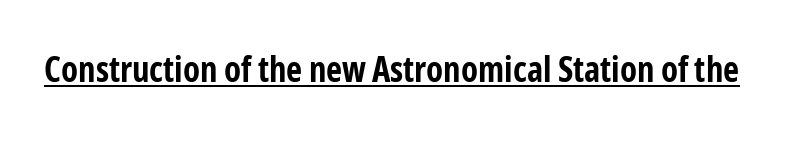
{"serif": "no", "italic": "no", "bold": "yes", "weight": "bold", "width": "condensed", "stroke_contrast": "low", "x_height": "medium", "monospaced": "no", "underline": "yes", "letter_spacing": "normal", "letter_spacing_em": 0.0, "glyph_px": 35}
